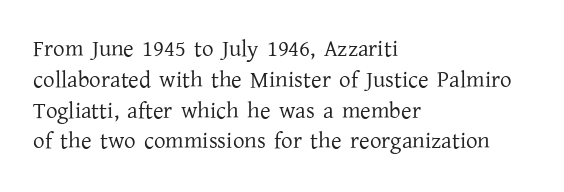
Descenders are the only things crossing below the line. The font sits on the lighter half of the weight spectrum, regular included. Does the copy run flush right? No — it runs flush left. Vertically, the passage feels balanced, rows spaced as you'd expect.
